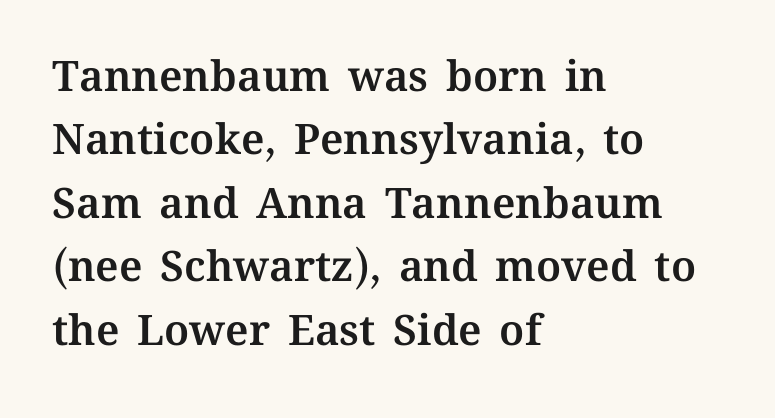
You could not count columns in this text — the font is proportionally spaced. Descenders hang freely into open space. When letters stand straight like this, we call the style roman or upright. Observe the ordinary spacing: letters are neighbours, not strangers. Baseline-to-baseline distance is the conventional proportion of letter height.
